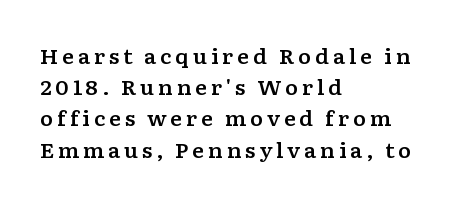
{"italic": "no", "underline": "no", "align": "left", "line_spacing": "normal", "line_spacing_ratio": 1.56, "glyph_px": 20}
